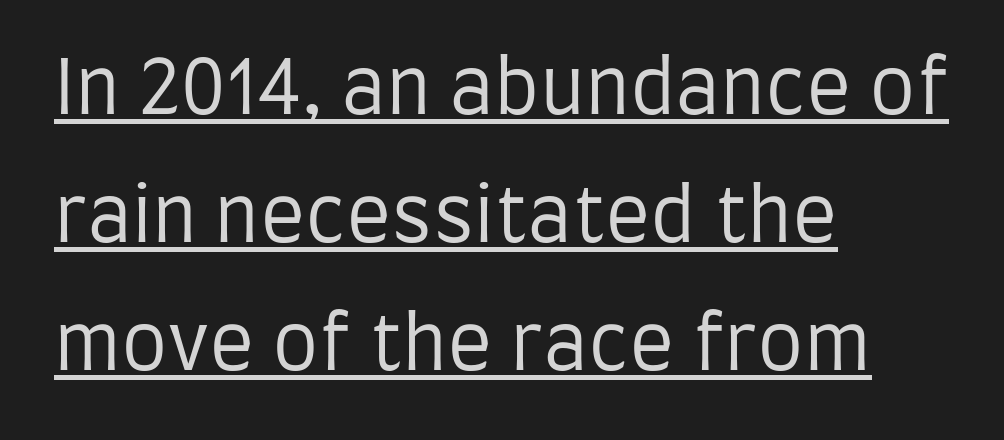
The image shows 74 px regular-weight, condensed sans-serif type, upright; set left-aligned, line spacing 1.73x, normal letter spacing, underlined; low stroke contrast and a large x-height.
